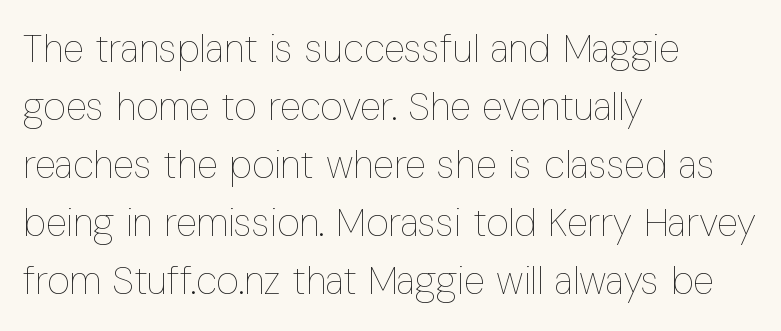
If you drew a line through each stem, it would be perfectly vertical. Bold? No — there's no thickening of the strokes. This sample has the flowing, uneven cadence of proportional lettering. Nobody touched the tracking dial on this one. This sample is left-justified, so line endings fall wherever the words run out.
